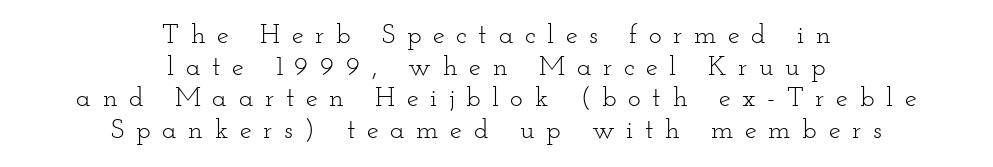
These lines are centered, leaving both edges ragged. Ascenders rise straight up at ninety degrees. Quick note: underline off. The passage shown is not bold in any degree.
